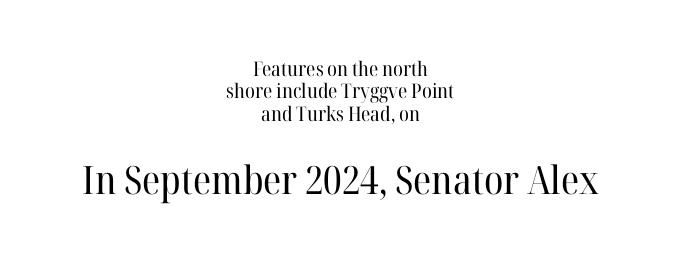
Q: Is the text bold? A: No.
Q: Is the text italic (slanted)? A: No, it is upright.
Q: Is the typeface a serif or a sans-serif typeface? A: Serif.
Q: Is the text underlined? A: No.
Q: How is the paragraph aligned? A: Centered.
Q: Is the spacing between letters normal or unusually wide? A: Normal.
Q: Is the spacing between lines tight, normal or loose? A: Tight.
Q: Which block of text is set in a larger size, the first (top) or the second (bottom)? A: The second (bottom) one.
Q: Width (condensed, normal, or wide)? A: Normal.
Q: Stroke contrast? A: High.
Q: x-height? A: Medium.
Q: Monospaced? A: No.
